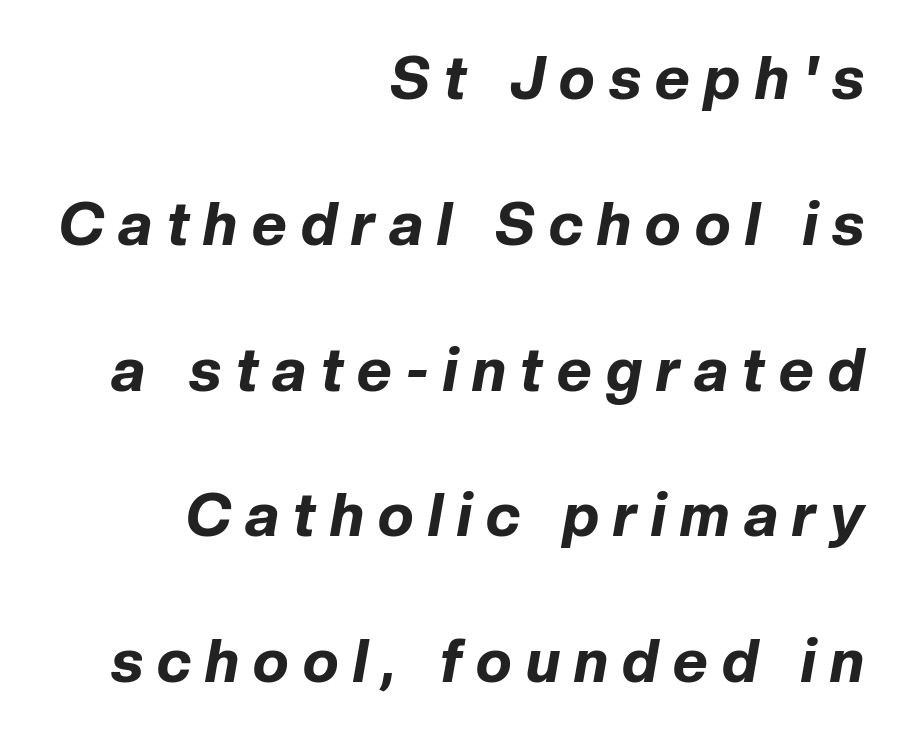
The image shows 60 px bold type, italic (leaning right); set right-aligned, loose line spacing (2.43x), unusually wide letter spacing (+0.24 em), not underlined; low stroke contrast and a medium x-height.
